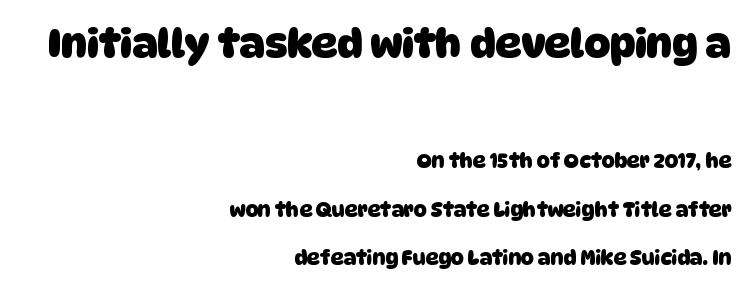
Q: Is the text bold? A: Yes.
Q: Is the typeface a serif or a sans-serif typeface? A: Sans-serif.
Q: Is the text underlined? A: No.
Q: How is the paragraph aligned? A: Right-aligned.
Q: Is the spacing between letters normal or unusually wide? A: Normal.
Q: Is the spacing between lines tight, normal or loose? A: Loose.
Q: Which block of text is set in a larger size, the first (top) or the second (bottom)? A: The first (top) one.
Q: Width (condensed, normal, or wide)? A: Normal.
Q: Stroke contrast? A: Low.
Q: x-height? A: Large.
Q: Monospaced? A: No.
